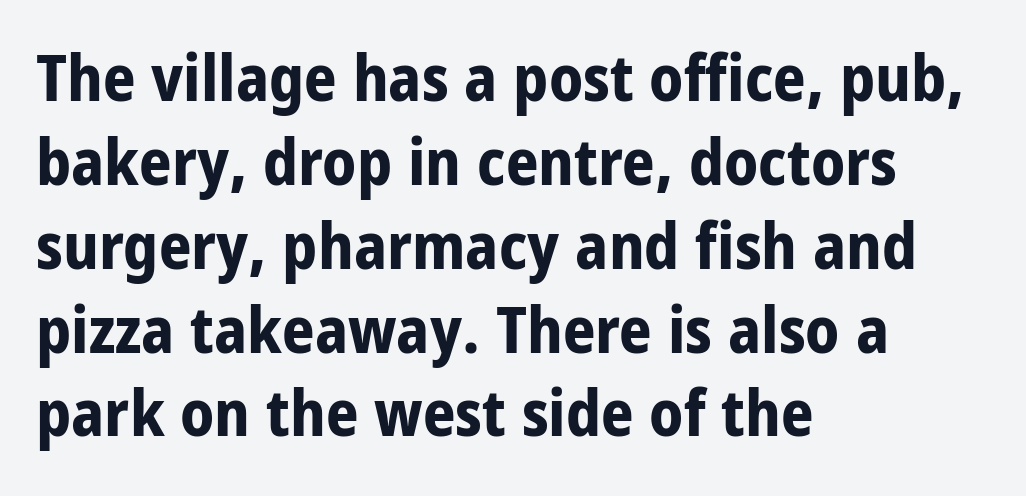
Only glyphs here, with clear space below each row. The rows are spaced the way most documents space them. Short and long lines alike share a common starting point at left. Here the designer chose a conventional face with non-uniform glyph widths.
